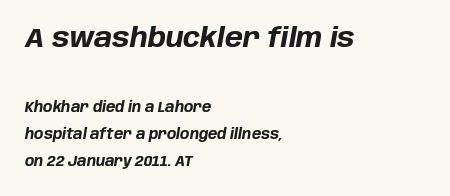
Would a proofreader flag this as italicized? Yes. The earlier block is typeset at a bigger size than the later block. Students, this is bold: see how much ink each stroke carries. Rows of type keep a wide berth in the vertical direction. In CSS terms this would be text-align: left. Standard letterfit; no display-style spreading of the glyphs.
